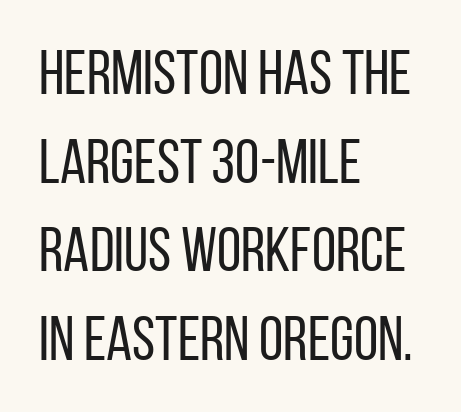
Posture: vertical. Caption: multi-line text, flush left, ragged right. Underline: absent. Compared with a typical body face, this is equally light or lighter still. Font category for this specimen: sans-serif.
